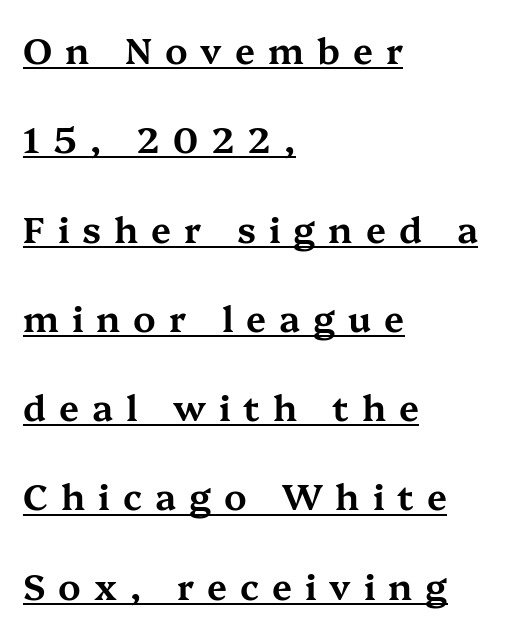
{"serif": "yes", "italic": "no", "width": "wide", "stroke_contrast": "medium", "x_height": "medium", "monospaced": "no", "underline": "yes", "align": "left", "line_spacing": "loose", "line_spacing_ratio": 2.48, "letter_spacing": "wide", "letter_spacing_em": 0.36, "glyph_px": 36}
